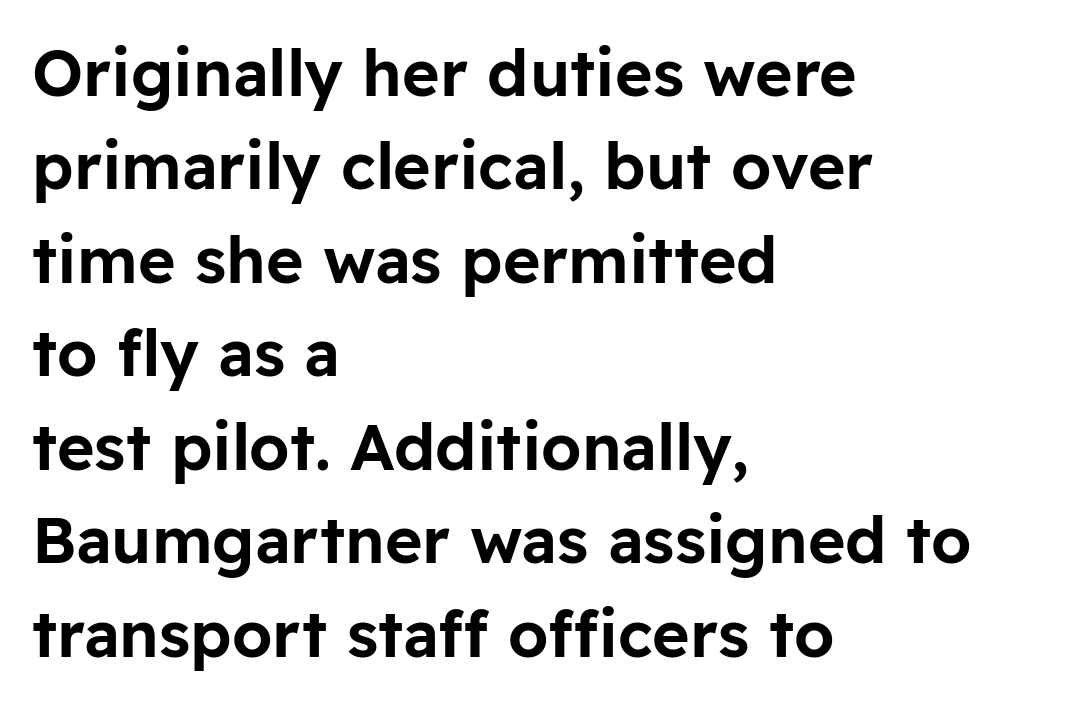
Honestly, there is no underline to notice here at all. The passage shown is typed in a proportional face where columns would drift. Vertical spacing — default. Nobody touched the tracking dial on this one. Look at the bottom of the vertical strokes: they stop flat, with no serifs.
